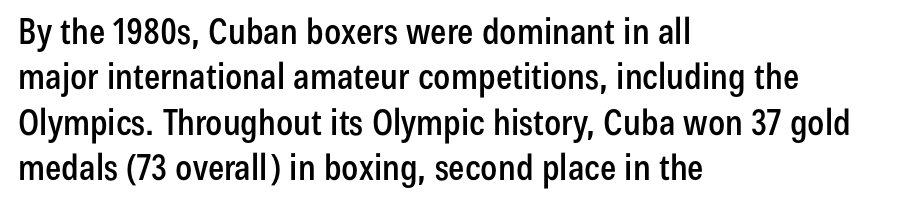
{"serif": "no", "italic": "no", "width": "condensed", "stroke_contrast": "low", "x_height": "medium", "monospaced": "no", "underline": "no", "align": "left", "line_spacing": "normal", "line_spacing_ratio": 1.26, "letter_spacing": "normal", "letter_spacing_em": 0.0, "glyph_px": 36}
